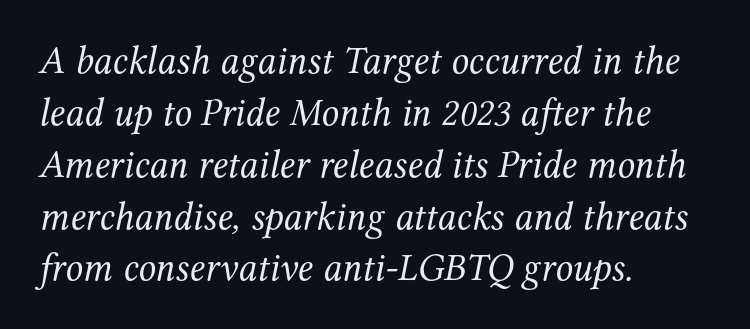
The characters are drawn with everyday or finer stroke widths. If you drew a line through each stem, it would be angled. Each line starts at the same left margin while the right side varies. If you measured baseline to baseline, you'd find a middling distance.
